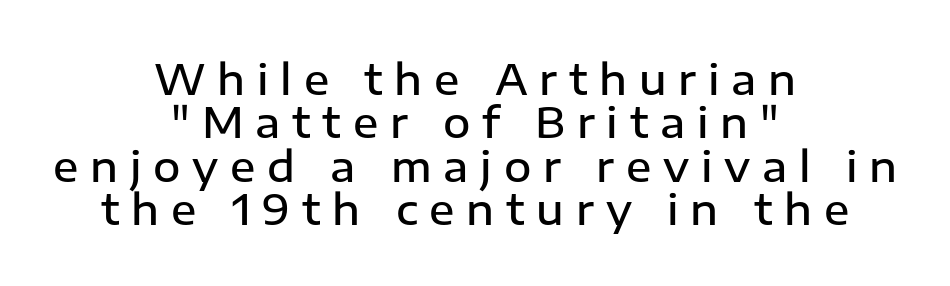
{"serif": "no", "italic": "no", "bold": "semi", "weight": "semibold", "width": "normal", "stroke_contrast": "low", "x_height": "medium", "monospaced": "no", "underline": "no", "align": "center", "line_spacing": "tight", "line_spacing_ratio": 1.03, "letter_spacing": "wide", "letter_spacing_em": 0.28, "glyph_px": 42}
